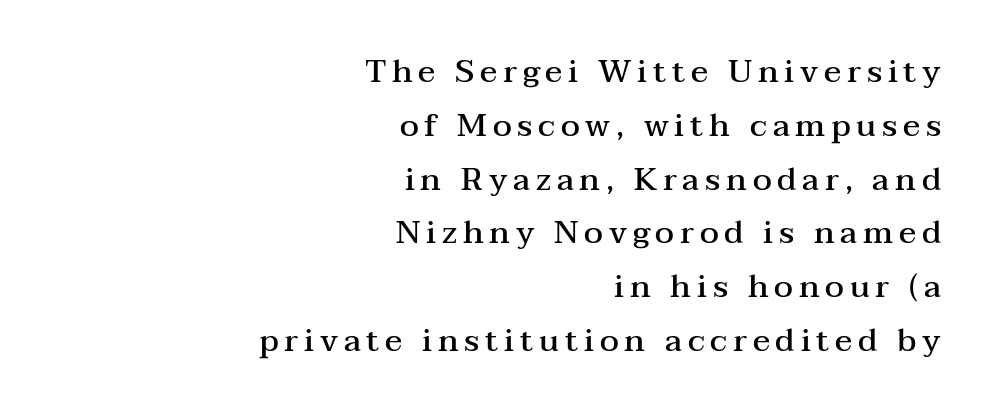
This sample uses an upright cut, with every glyph sitting square on the baseline. Stems and bowls a touch heavier than normal — semibold. The passage is arranged like a letterhead date or caption credit — flush right. Plain, unruled lines of type.
